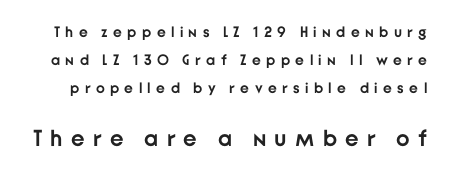
Q: Is the text bold? A: Yes.
Q: Is the text italic (slanted)? A: No, it is upright.
Q: Is the text underlined? A: No.
Q: Is the spacing between letters normal or unusually wide? A: Unusually wide.
Q: Which block of text is set in a larger size, the first (top) or the second (bottom)? A: The second (bottom) one.
